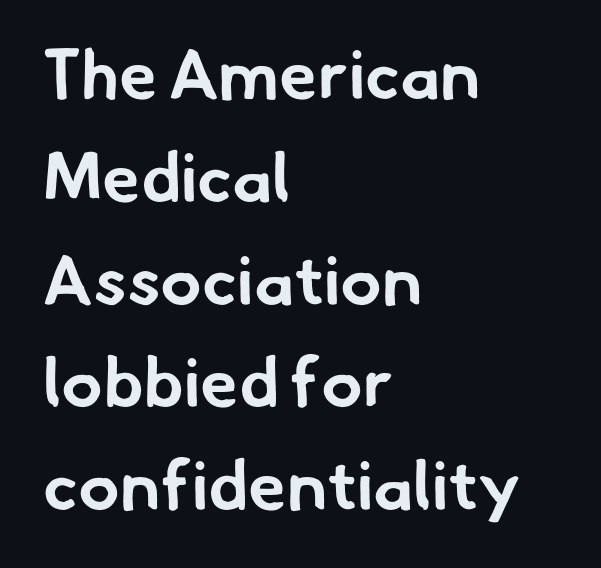
{"serif": "no", "bold": "yes", "weight": "bold", "width": "normal", "stroke_contrast": "low", "x_height": "small", "monospaced": "no", "underline": "no", "align": "left", "line_spacing": "normal", "line_spacing_ratio": 1.49, "letter_spacing": "normal", "letter_spacing_em": 0.0, "glyph_px": 69}
